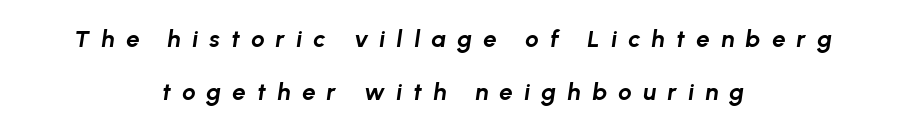
Each line is balanced around a shared central axis. The letters are slanted; this is an italic face. One glance says open: line gaps are wider than usual. What stands out about the letter spacing? Its width — letters are far apart. Set as a true bold cut, around the 700 mark.
